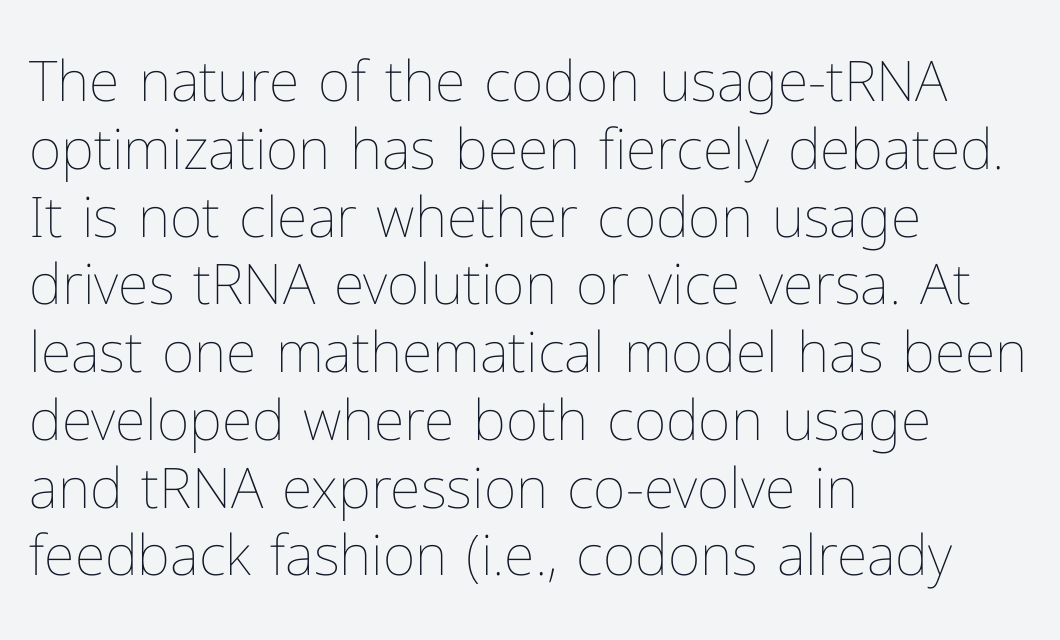
Q: Is the text bold? A: No.
Q: Is the text italic (slanted)? A: No, it is upright.
Q: Is the text underlined? A: No.
Q: How is the paragraph aligned? A: Left-aligned.
Q: Is the spacing between letters normal or unusually wide? A: Normal.
Q: Width (condensed, normal, or wide)? A: Normal.
Q: Stroke contrast? A: Low.
Q: x-height? A: Medium.
Q: Monospaced? A: No.
